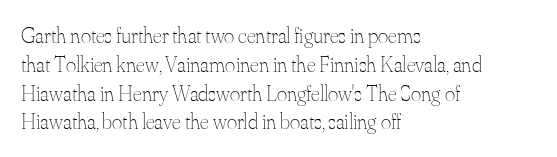
The image shows 22 px text type, upright; set left-aligned, normal line spacing (1.31x), normal letter spacing, not underlined.
